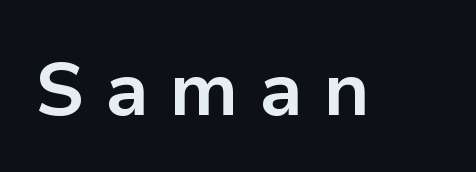
Posture: straight, roman, zero tilt. No word sits above an underline. Does the weight exceed regular? Yes, all the way to bold. Do the characters align in a grid? No, the font is proportional. Students, note that the glyphs here are deliberately spaced far apart. This rendering employs a face without finishing strokes, i.e., a sans-serif.
